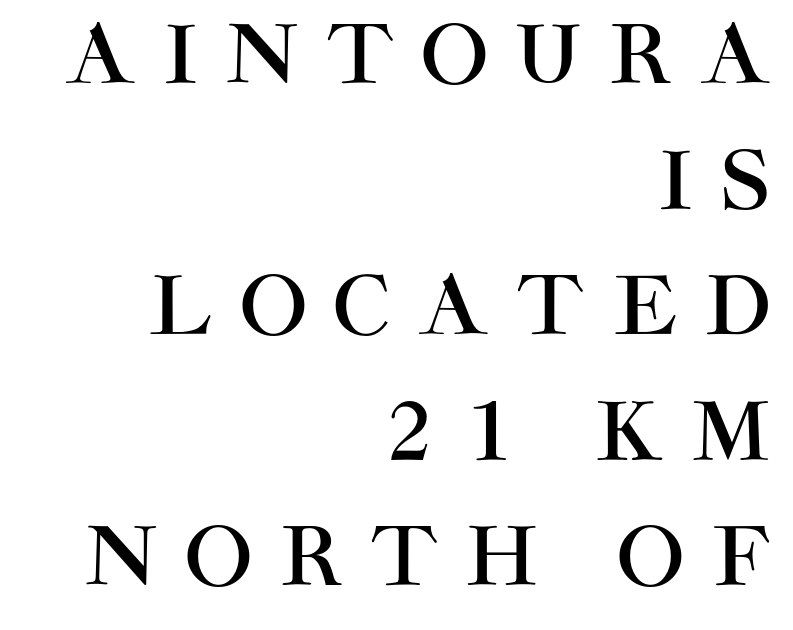
The image shows 80 px sans-serif type, upright; set right-aligned, normal line spacing (1.57x), unusually wide letter spacing (+0.36 em), not underlined; high stroke contrast and a large x-height.
